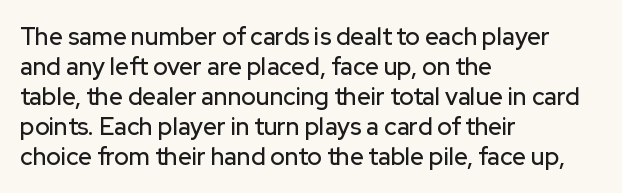
{"italic": "no", "underline": "no", "align": "left", "line_spacing": "normal", "line_spacing_ratio": 1.25, "letter_spacing": "normal", "letter_spacing_em": 0.0, "glyph_px": 24}
